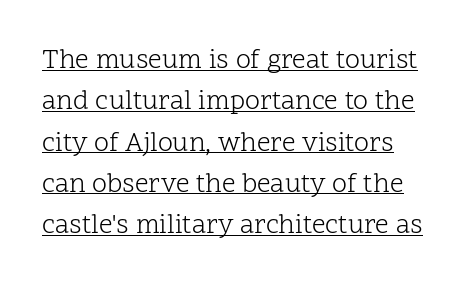
The image shows 27 px text type, upright; set normal line spacing (1.53x), normal letter spacing, underlined.
